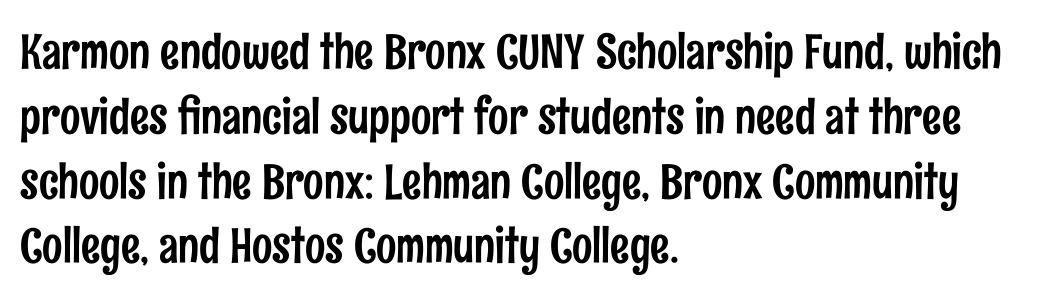
Q: Is the text italic (slanted)? A: No, it is upright.
Q: Is the typeface a serif or a sans-serif typeface? A: Sans-serif.
Q: Is the text underlined? A: No.
Q: How is the paragraph aligned? A: Left-aligned.
Q: Is the spacing between letters normal or unusually wide? A: Normal.
Q: Is the spacing between lines tight, normal or loose? A: Normal.
Q: Width (condensed, normal, or wide)? A: Condensed.
Q: Stroke contrast? A: Low.
Q: x-height? A: Medium.
Q: Monospaced? A: No.
